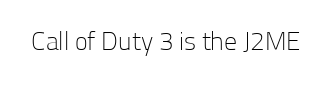
Q: Is the text bold? A: No.
Q: Is the text italic (slanted)? A: No, it is upright.
Q: Is the text underlined? A: No.
Q: Is the spacing between letters normal or unusually wide? A: Normal.
